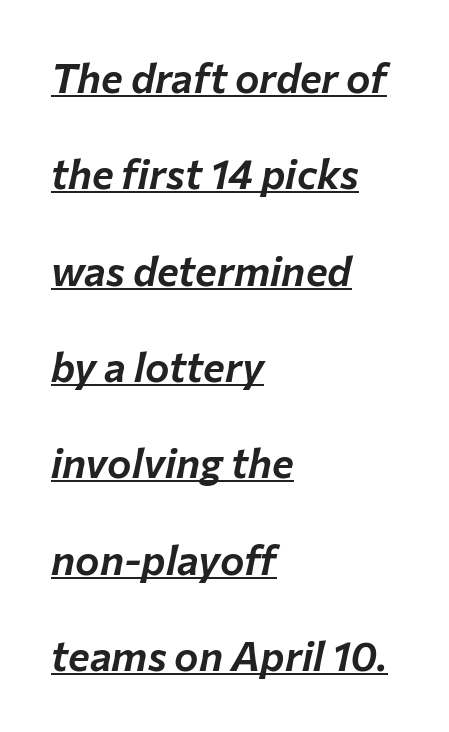
Line beginnings align vertically; line endings do not. If you measured baseline to baseline, you'd find a long distance. The rendering applies a slant to the glyphs. Note the varied advance widths — an 'i' is clearly narrower than an 'm'. Spacing between characters is what you'd get straight out of the box.
